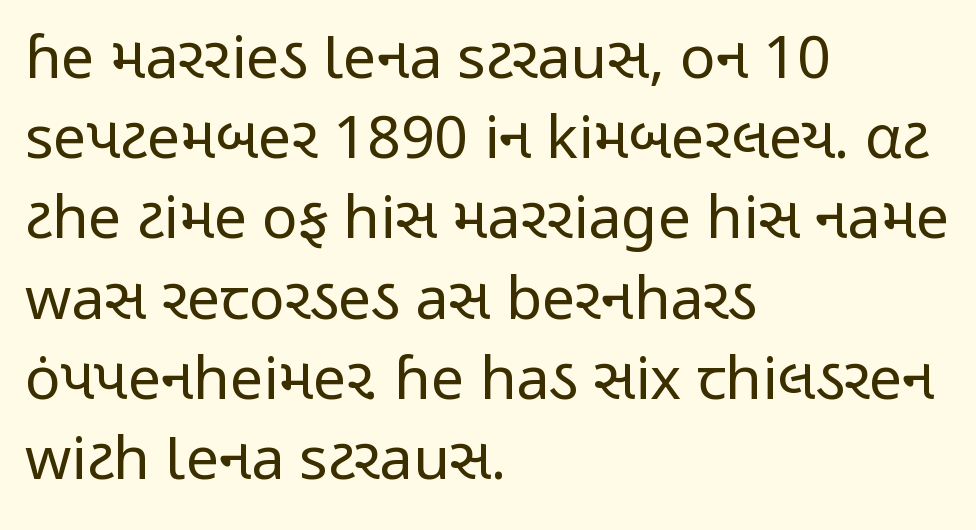
{"serif": "no", "italic": "no", "bold": "no", "weight": "regular", "width": "condensed", "stroke_contrast": "low", "x_height": "medium", "monospaced": "no", "underline": "no", "align": "left", "line_spacing": "normal", "line_spacing_ratio": 1.36, "letter_spacing": "normal", "letter_spacing_em": 0.0, "glyph_px": 59}
